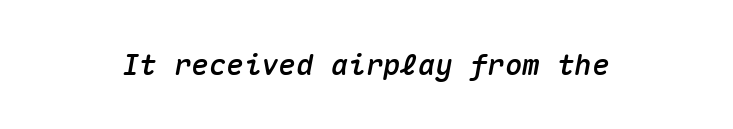
{"italic": "yes", "lean": "right", "slant_degrees": 10, "width": "normal", "stroke_contrast": "medium", "x_height": "medium", "monospaced": "yes", "underline": "no", "letter_spacing": "normal", "letter_spacing_em": 0.0, "glyph_px": 29}
